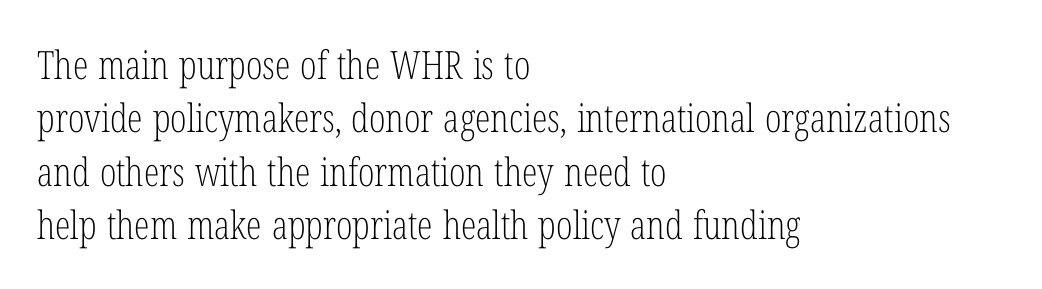
The image shows 39 px light, condensed serif type, upright; set left-aligned, normal line spacing (1.37x), normal letter spacing, not underlined; low stroke contrast and a medium x-height.
